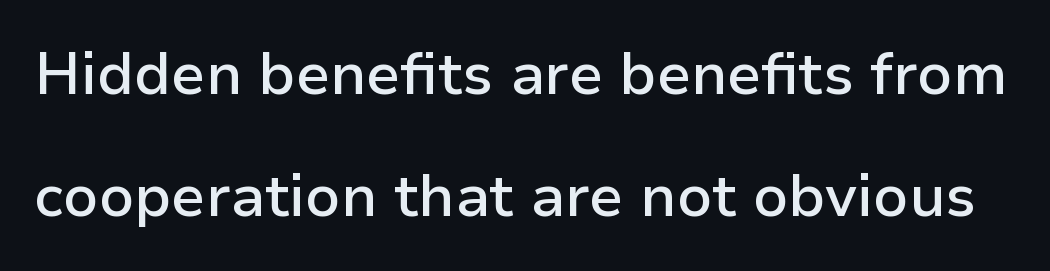
The image shows 59 px semibold sans-serif type, upright; set loose line spacing (2.06x), normal letter spacing, not underlined; low stroke contrast and a medium x-height.
